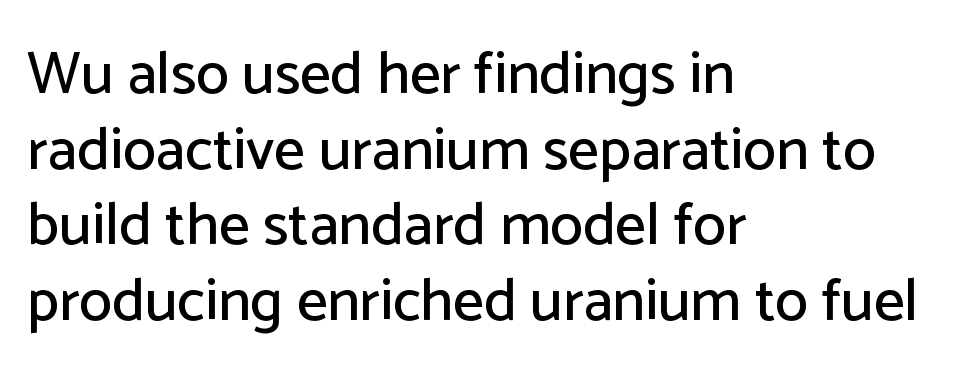
The image shows 60 px sans-serif type, upright; set left-aligned, normal line spacing (1.26x), normal letter spacing, not underlined; low stroke contrast and a medium x-height.
